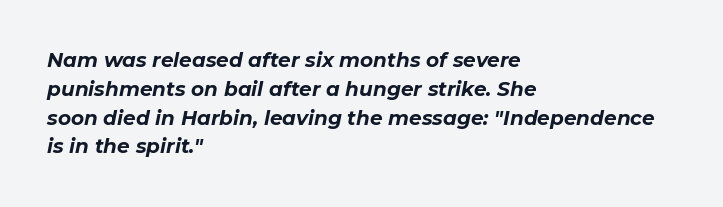
Q: Is the text bold? A: Yes.
Q: Is the text italic (slanted)? A: Yes, it leans right by about 11 degrees.
Q: Is the text underlined? A: No.
Q: How is the paragraph aligned? A: Left-aligned.
Q: Is the spacing between letters normal or unusually wide? A: Normal.
Q: Is the spacing between lines tight, normal or loose? A: Normal.
